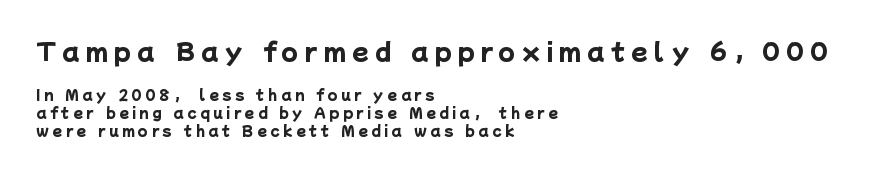
The image shows 24 px bold type; set left-aligned, normal line spacing (1.28x), unusually wide letter spacing (+0.26 em), not underlined; the first (top) block is 1.71x larger.
